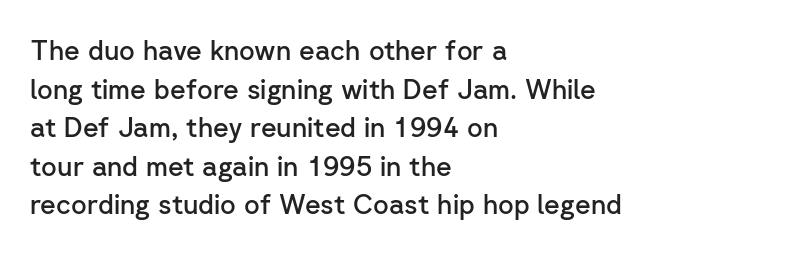
Q: Is the text bold? A: Semi-bold.
Q: Is the text italic (slanted)? A: No, it is upright.
Q: Is the text underlined? A: No.
Q: How is the paragraph aligned? A: Left-aligned.
Q: Is the spacing between letters normal or unusually wide? A: Normal.
Q: Is the spacing between lines tight, normal or loose? A: Normal.
